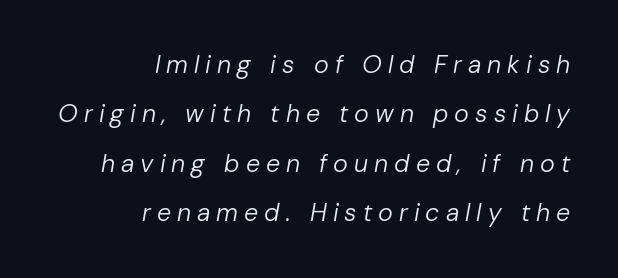
The area under the type is left untouched. Heft: none added — not bold. Compared with a flush-left layout, this one pins lines to the opposite, right side. The line-height multiplier appears high, well above default. The whole block is typeset with a tilt.
